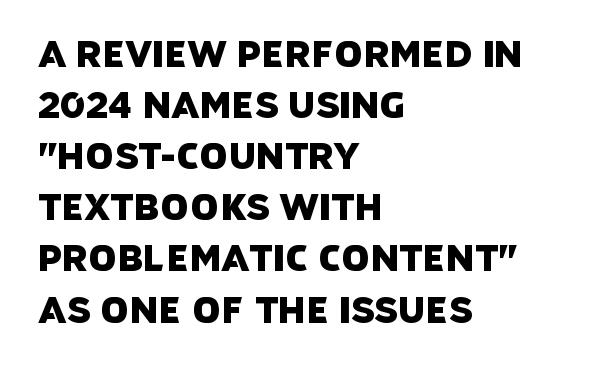
Q: Is the typeface a serif or a sans-serif typeface? A: Sans-serif.
Q: Is the text underlined? A: No.
Q: How is the paragraph aligned? A: Left-aligned.
Q: Is the spacing between letters normal or unusually wide? A: Normal.
Q: Is the spacing between lines tight, normal or loose? A: Normal.
Q: Width (condensed, normal, or wide)? A: Normal.
Q: Stroke contrast? A: Low.
Q: x-height? A: Large.
Q: Monospaced? A: No.
